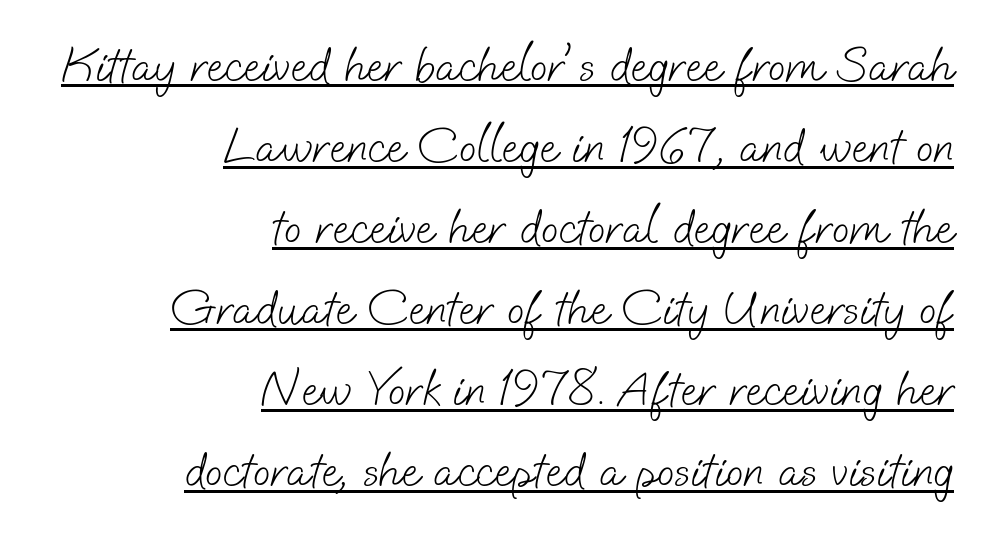
{"serif": "no", "bold": "no", "weight": "light", "width": "normal", "stroke_contrast": "low", "x_height": "small", "monospaced": "no", "underline": "yes", "align": "right", "line_spacing": "normal", "line_spacing_ratio": 1.59, "letter_spacing": "normal", "letter_spacing_em": 0.0, "glyph_px": 51}
